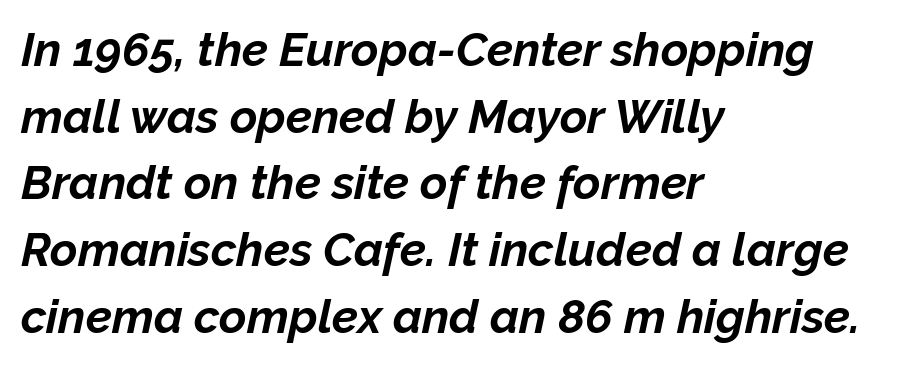
The image shows 47 px bold type, italic (leaning right); set left-aligned, normal line spacing (1.42x), normal letter spacing, not underlined; low stroke contrast and a medium x-height.
